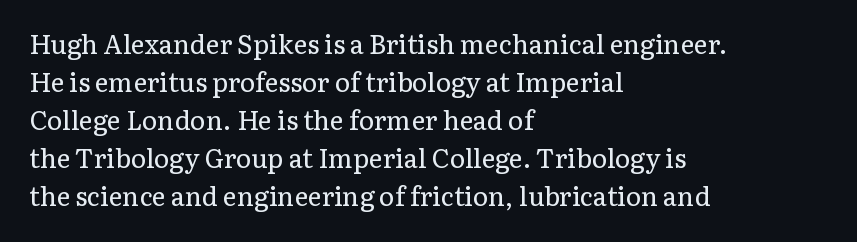
Q: Is the text bold? A: No.
Q: Is the text italic (slanted)? A: No, it is upright.
Q: Is the text underlined? A: No.
Q: How is the paragraph aligned? A: Left-aligned.
Q: Is the spacing between letters normal or unusually wide? A: Normal.
Q: Is the spacing between lines tight, normal or loose? A: Normal.
